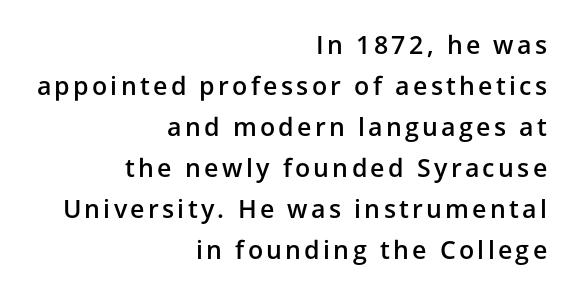
The image shows 25 px text type, upright; set right-aligned, normal line spacing (1.64x), not underlined.
